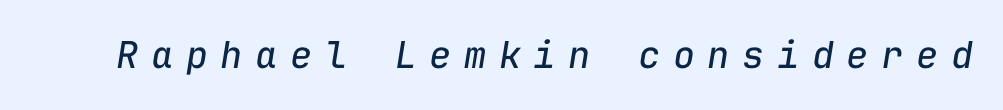
Q: Is the text bold? A: No.
Q: Is the text italic (slanted)? A: Yes, it leans right by about 9 degrees.
Q: Is the text underlined? A: No.
Q: Is the spacing between letters normal or unusually wide? A: Unusually wide.
Q: Width (condensed, normal, or wide)? A: Normal.
Q: Stroke contrast? A: Low.
Q: x-height? A: Medium.
Q: Monospaced? A: Yes.
